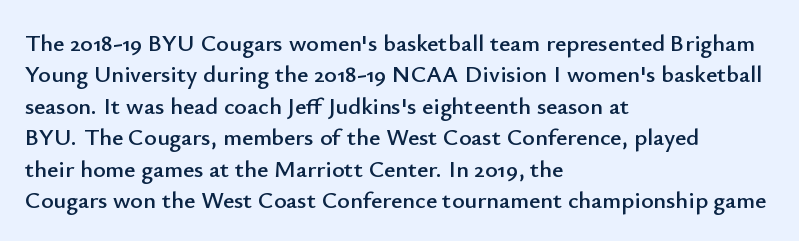
Here the glyphs are tracked normally, forming tight word shapes. Type without underlining. A roman cut, with each character standing at attention. A classic flush-left, rag-right setting is used for this passage.
